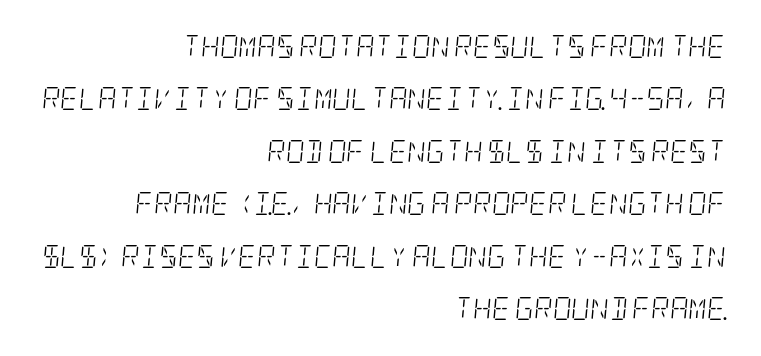
The image shows 23 px text type, italic (leaning right); set right-aligned, loose line spacing (2.28x), normal letter spacing, not underlined.
